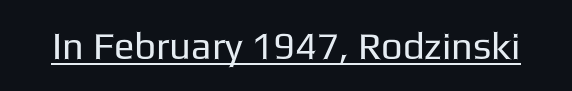
Check the space under the baseline: a stroke is drawn there. The face used here is proportionally spaced, like ordinary book or web type. The specimen reads as upright at a glance. The font is comparable to plain body text, perhaps lighter. The passage shown has conventional tracking throughout. Look at the bottom of the vertical strokes: they stop flat, with no serifs.
